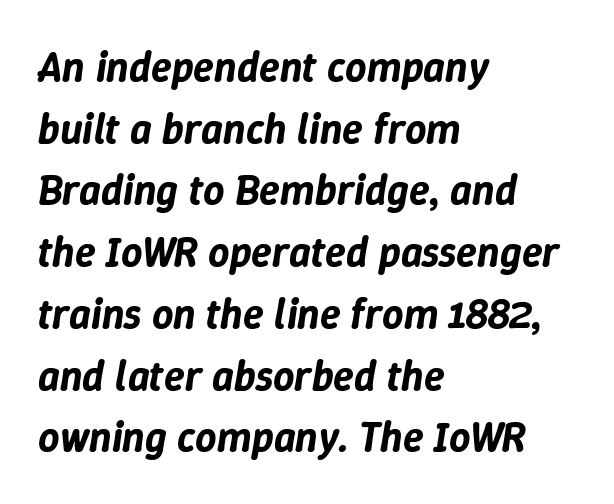
The specimen reads as italic at a glance. Casual observation: everything's shoved over to the left. The designer left line spacing at the default. A bare baseline throughout the passage. Students, note that the glyphs here touch the page at normal intervals. This sample has the flowing, uneven cadence of proportional lettering.
